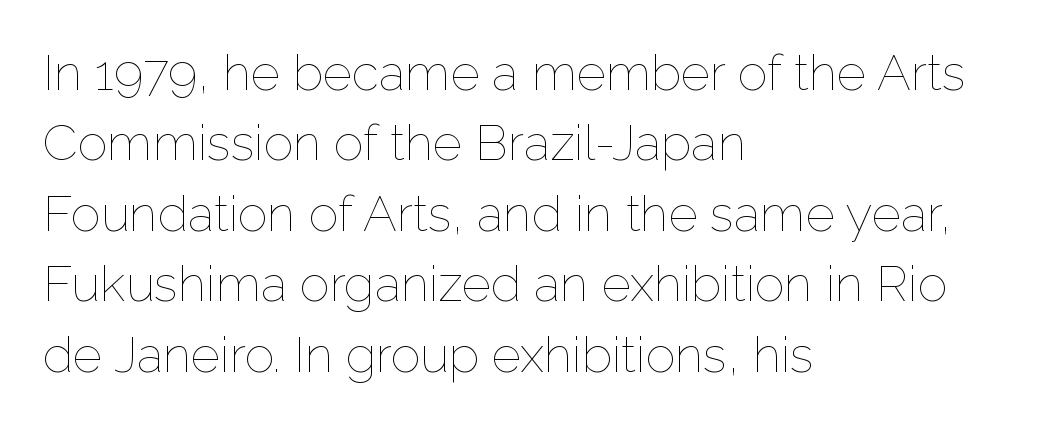
The image shows 50 px thin type, upright; set left-aligned, normal line spacing (1.41x), normal letter spacing, not underlined; low stroke contrast and a medium x-height.
